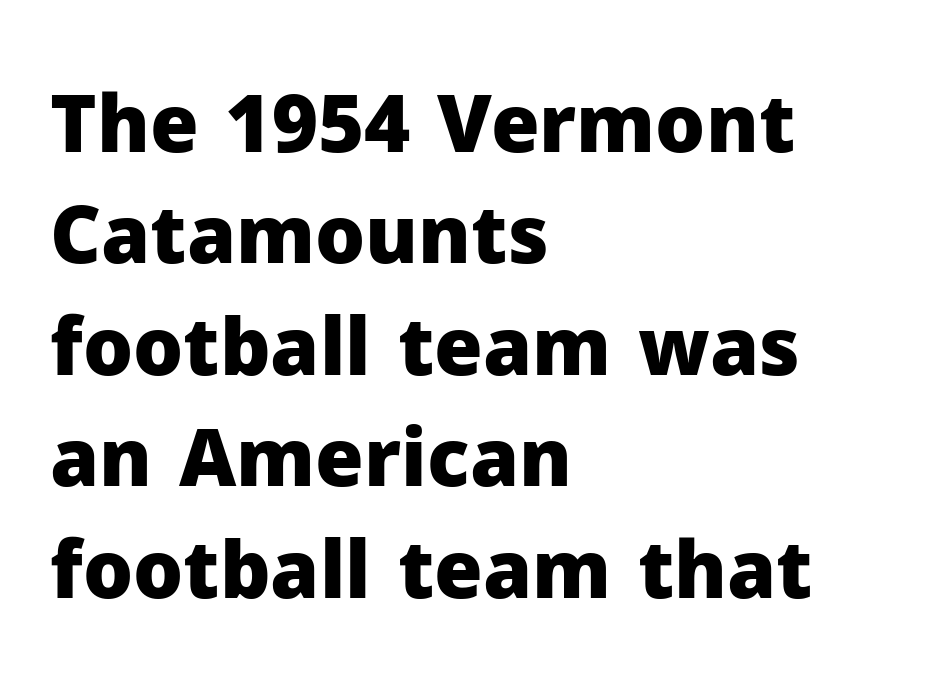
{"serif": "no", "italic": "no", "bold": "yes", "weight": "heavy", "width": "normal", "stroke_contrast": "low", "x_height": "medium", "monospaced": "no", "underline": "no", "align": "left", "line_spacing": "normal", "line_spacing_ratio": 1.41, "letter_spacing": "normal", "letter_spacing_em": 0.0, "glyph_px": 79}
